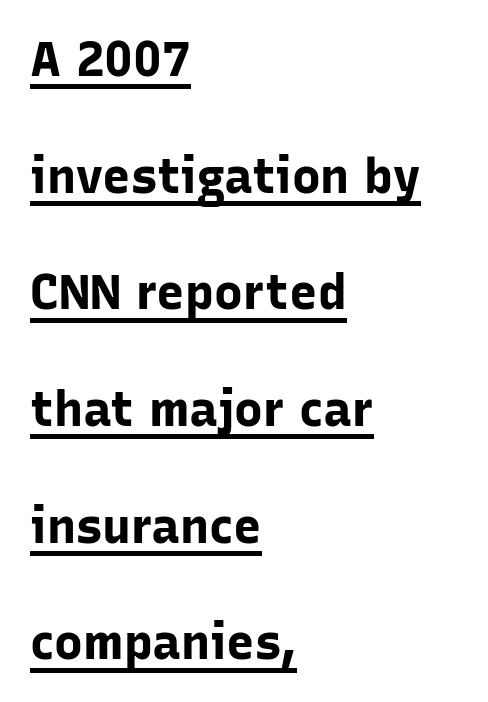
Q: Is the text bold? A: Yes.
Q: Is the text italic (slanted)? A: No, it is upright.
Q: Is the typeface a serif or a sans-serif typeface? A: Sans-serif.
Q: Is the text underlined? A: Yes.
Q: How is the paragraph aligned? A: Left-aligned.
Q: Is the spacing between letters normal or unusually wide? A: Normal.
Q: Is the spacing between lines tight, normal or loose? A: Loose.
Q: Width (condensed, normal, or wide)? A: Normal.
Q: Stroke contrast? A: Low.
Q: x-height? A: Medium.
Q: Monospaced? A: No.
